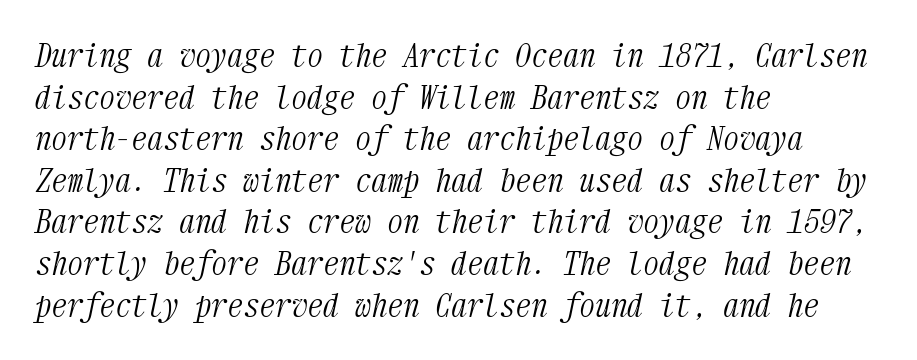
The image shows 32 px light, condensed serif type, italic (leaning right), monospaced; set left-aligned, normal line spacing (1.3x), normal letter spacing, not underlined; medium stroke contrast and a medium x-height.
